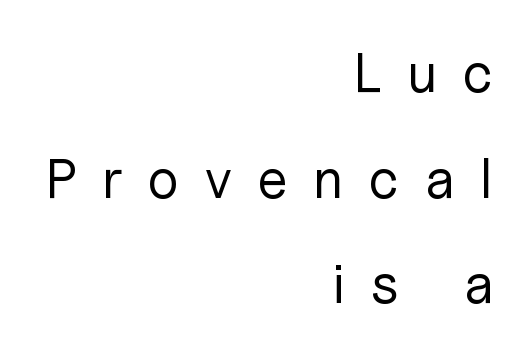
{"serif": "no", "italic": "no", "bold": "no", "weight": "regular", "width": "normal", "stroke_contrast": "low", "x_height": "medium", "monospaced": "no", "underline": "no", "align": "right", "line_spacing": "loose", "line_spacing_ratio": 1.92, "letter_spacing": "wide", "letter_spacing_em": 0.47, "glyph_px": 55}
